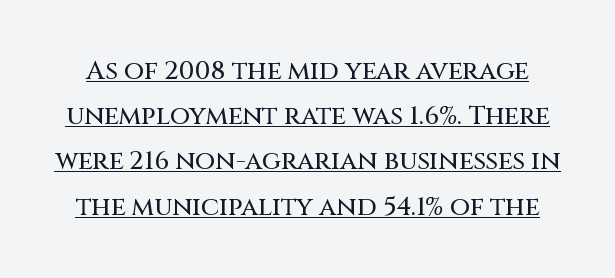
Designer's note — italics off, roman on. Each line of the rendering has a horizontal stroke beneath the glyphs. Standard letterfit; no display-style spreading of the glyphs.
